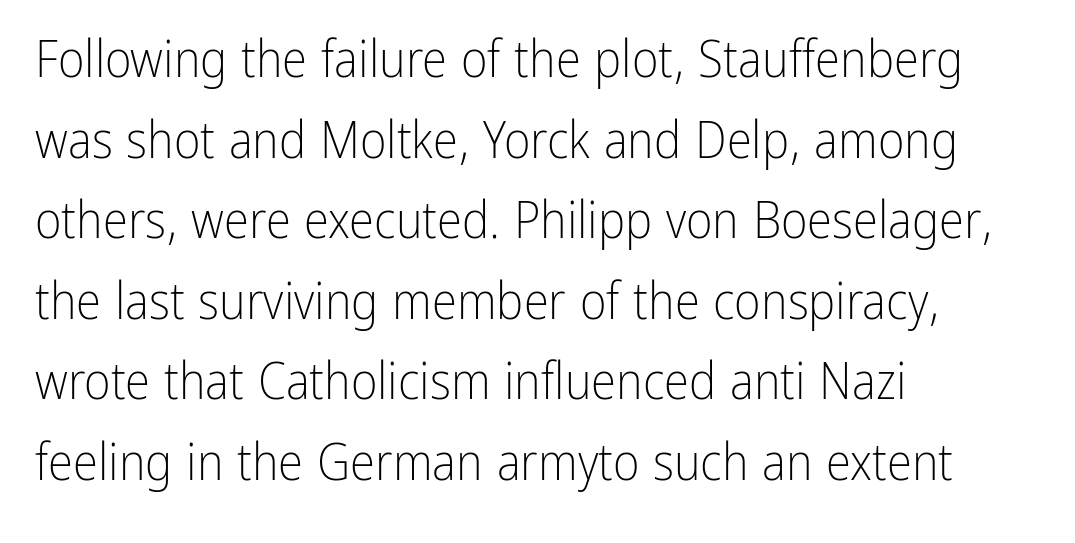
{"serif": "no", "italic": "no", "bold": "no", "weight": "light", "width": "condensed", "stroke_contrast": "low", "x_height": "medium", "monospaced": "no", "underline": "no", "align": "left", "line_spacing": "normal", "line_spacing_ratio": 1.58, "letter_spacing": "normal", "letter_spacing_em": 0.0, "glyph_px": 51}
